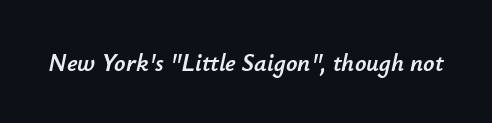
What stands out about the letter spacing? Nothing — it is the standard amount. It's the slanting kind of type. Glance below the letters and you will spot only blank space.
